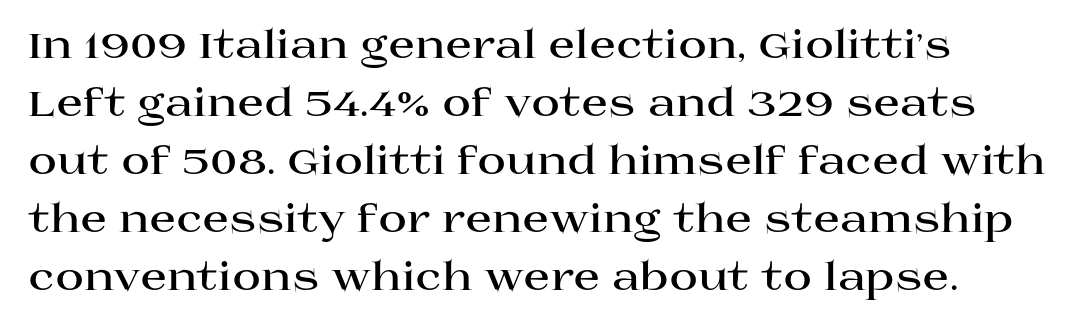
This is roman type, the default non-slanted kind. Think of a printed novel: that variable character pitch is what you see here. You'd pick this weight for a headline — it's a proper bold. Does the type have serifs? Yes, each stem ends in a small foot. This rendering leaves character spacing at its baseline value.
